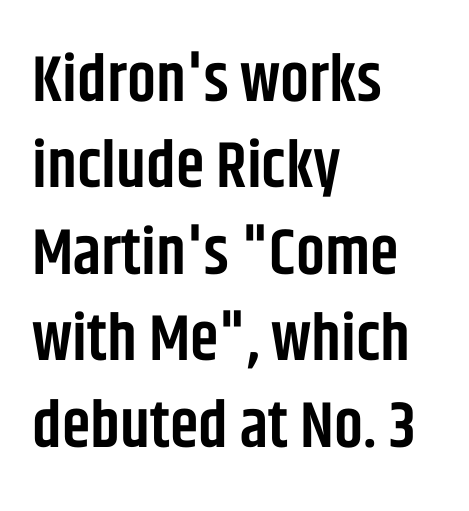
The image shows 65 px semibold, condensed sans-serif type, upright; set left-aligned, normal line spacing (1.33x), normal letter spacing, not underlined; low stroke contrast and a large x-height.
